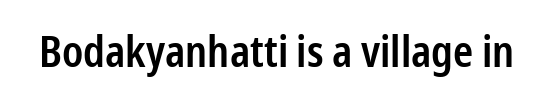
The image shows 43 px semibold, condensed sans-serif type, upright; set normal letter spacing, not underlined; low stroke contrast and a medium x-height.
